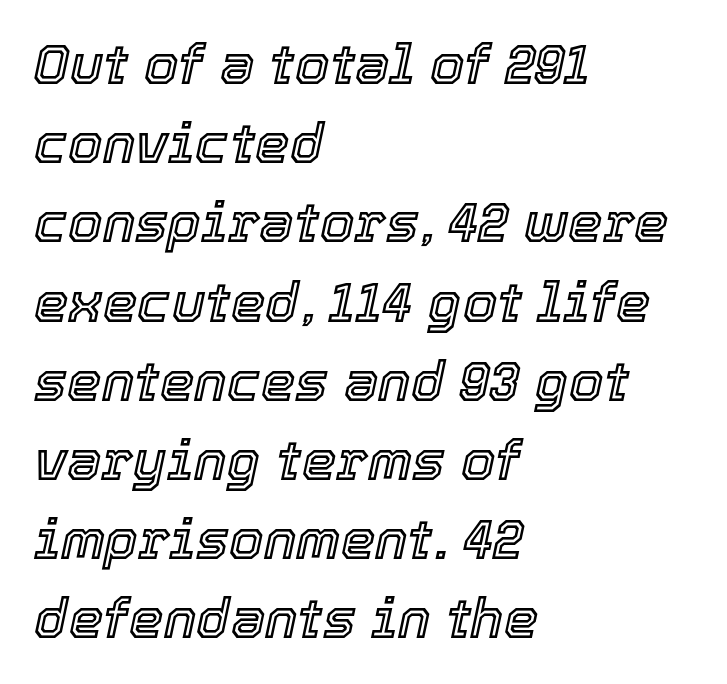
{"italic": "yes", "lean": "right", "slant_degrees": 12, "width": "normal", "x_height": "medium", "monospaced": "no", "underline": "no", "align": "left", "line_spacing": "normal", "line_spacing_ratio": 1.44, "letter_spacing": "normal", "letter_spacing_em": 0.0, "glyph_px": 55}
